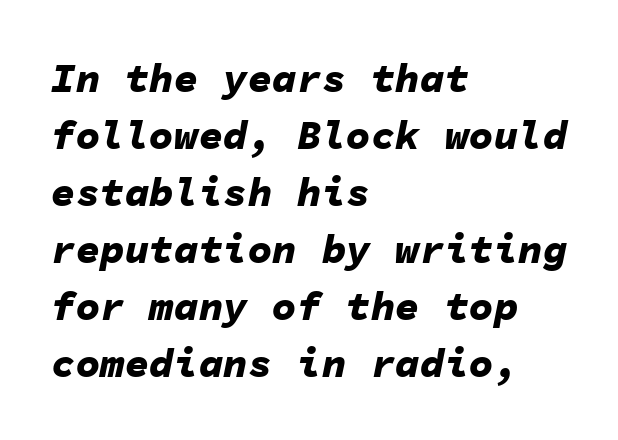
{"italic": "yes", "lean": "right", "slant_degrees": 11, "bold": "yes", "weight": "bold", "width": "normal", "stroke_contrast": "low", "x_height": "medium", "monospaced": "yes", "underline": "no", "align": "left", "line_spacing": "normal", "line_spacing_ratio": 1.39, "letter_spacing": "normal", "letter_spacing_em": 0.0, "glyph_px": 41}
